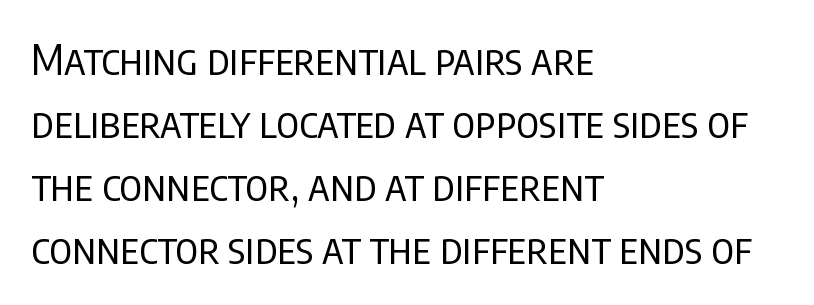
No word sits above an underline. The face used here is proportionally spaced, like ordinary book or web type. The face used here is rendered with its standard letterfit. A sans-serif font was chosen for this passage.
